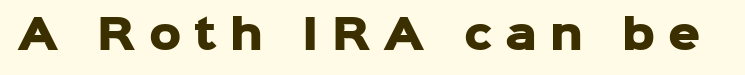
Q: Is the text bold? A: Yes.
Q: Is the text italic (slanted)? A: No, it is upright.
Q: Is the typeface a serif or a sans-serif typeface? A: Sans-serif.
Q: Is the text underlined? A: No.
Q: Is the spacing between letters normal or unusually wide? A: Unusually wide.
Q: Width (condensed, normal, or wide)? A: Normal.
Q: Stroke contrast? A: Low.
Q: x-height? A: Medium.
Q: Monospaced? A: No.
